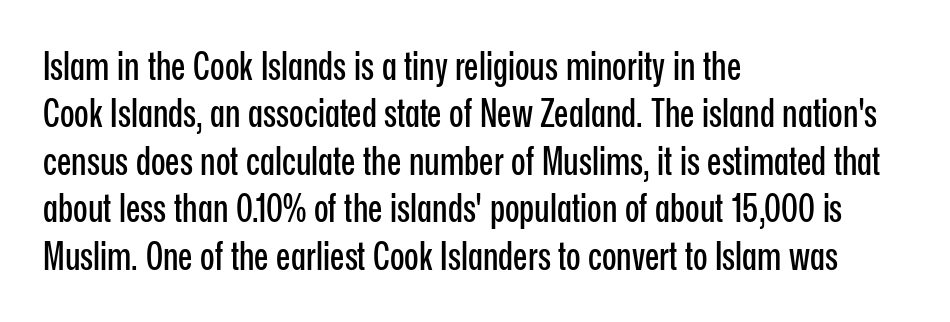
Q: Is the text italic (slanted)? A: No, it is upright.
Q: Is the typeface a serif or a sans-serif typeface? A: Sans-serif.
Q: Is the text underlined? A: No.
Q: How is the paragraph aligned? A: Left-aligned.
Q: Is the spacing between letters normal or unusually wide? A: Normal.
Q: Is the spacing between lines tight, normal or loose? A: Normal.
Q: Width (condensed, normal, or wide)? A: Condensed.
Q: Stroke contrast? A: Low.
Q: x-height? A: Medium.
Q: Monospaced? A: No.
